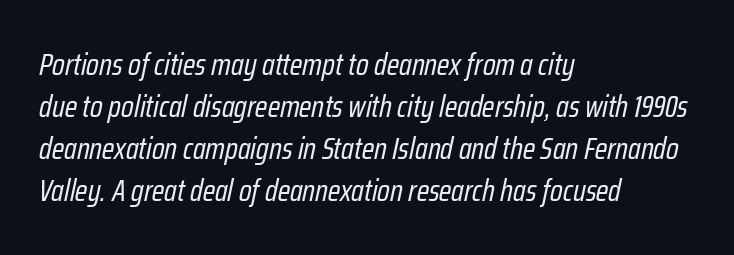
Q: Is the text bold? A: No.
Q: Is the text italic (slanted)? A: Yes, it leans right by about 12 degrees.
Q: Is the text underlined? A: No.
Q: How is the paragraph aligned? A: Left-aligned.
Q: Is the spacing between letters normal or unusually wide? A: Normal.
Q: Is the spacing between lines tight, normal or loose? A: Normal.
Q: Width (condensed, normal, or wide)? A: Condensed.
Q: Stroke contrast? A: Low.
Q: x-height? A: Medium.
Q: Monospaced? A: No.
